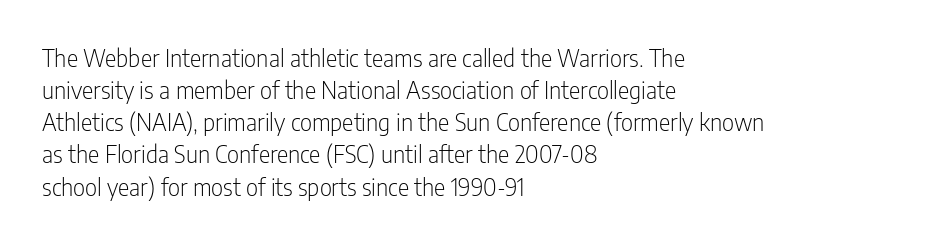
Q: Is the text bold? A: No.
Q: Is the text italic (slanted)? A: No, it is upright.
Q: Is the text underlined? A: No.
Q: How is the paragraph aligned? A: Left-aligned.
Q: Is the spacing between letters normal or unusually wide? A: Normal.
Q: Is the spacing between lines tight, normal or loose? A: Normal.
